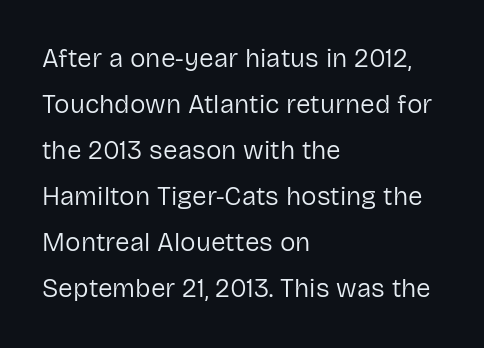
The image shows 26 px text type, upright; set left-aligned, line spacing 1.77x, normal letter spacing, not underlined.
